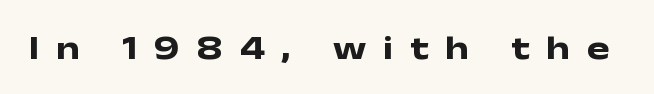
Character widths vary here, with narrow letters taking less room than wide ones. A dark, heavy texture on the line: the type is bold. In terms of letterspacing, this is a distinctly airy, spread setting. The letters carry no serifs — their stems end cleanly without finishing strokes. Each row of text sits above clean, open space. A roman cut, with each character standing at attention.
